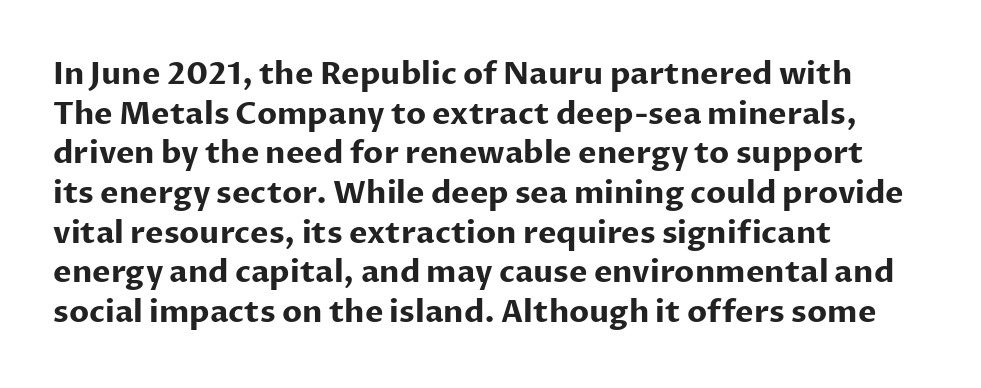
{"serif": "no", "italic": "no", "bold": "yes", "weight": "bold", "width": "normal", "stroke_contrast": "low", "x_height": "medium", "monospaced": "no", "underline": "no", "align": "left", "line_spacing": "normal", "line_spacing_ratio": 1.28, "letter_spacing": "normal", "letter_spacing_em": 0.0, "glyph_px": 31}
